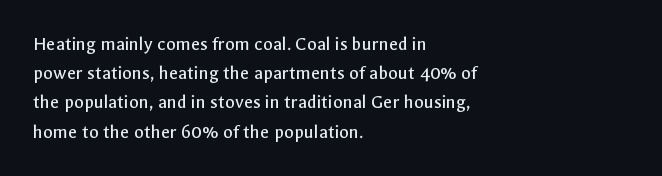
The image shows 20 px text type, upright; set left-aligned, normal line spacing (1.46x), normal letter spacing, not underlined.
